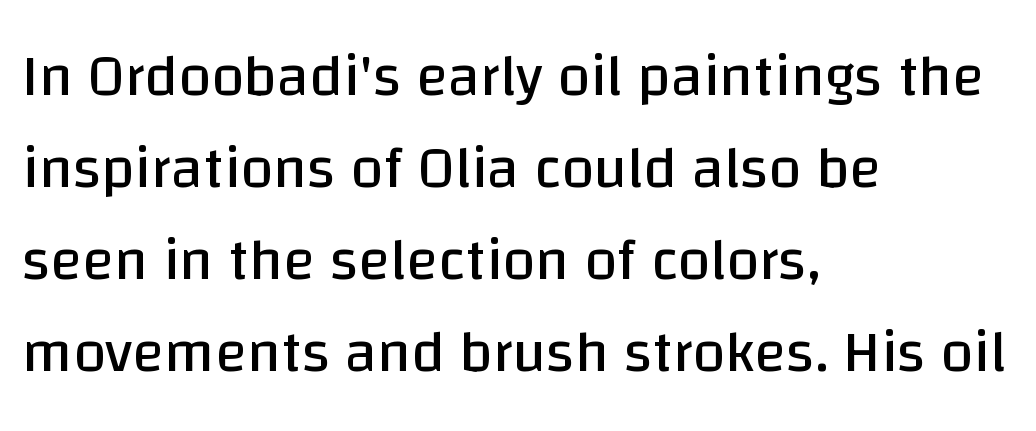
{"serif": "no", "italic": "no", "bold": "no", "weight": "regular", "width": "normal", "stroke_contrast": "low", "x_height": "large", "monospaced": "no", "underline": "no", "align": "left", "line_spacing": "normal", "line_spacing_ratio": 1.56, "letter_spacing": "normal", "letter_spacing_em": 0.0, "glyph_px": 59}
